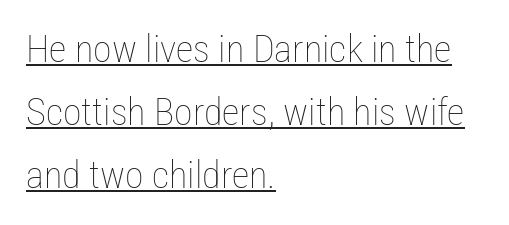
The image shows 38 px thin, condensed type, upright; set left-aligned, normal line spacing (1.66x), normal letter spacing, underlined; low stroke contrast and a medium x-height.
